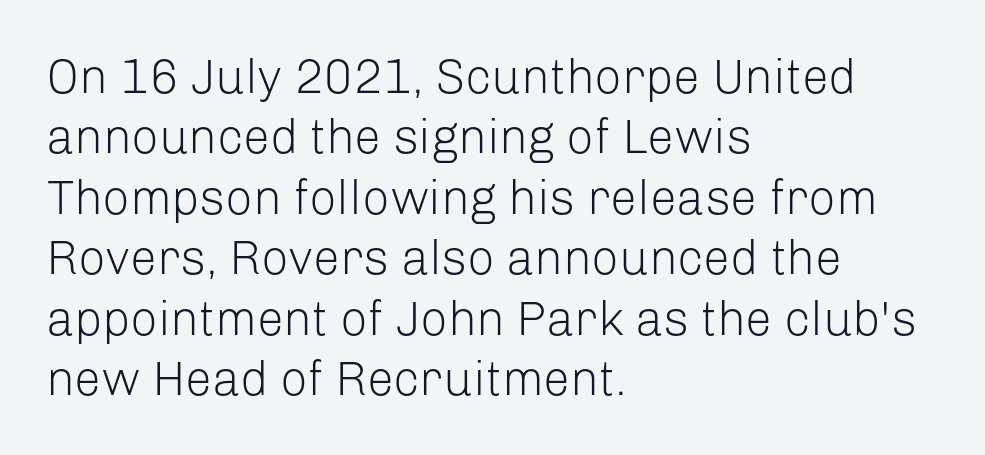
The image shows 48 px light sans-serif type, upright; set left-aligned, normal line spacing (1.26x), normal letter spacing, not underlined; low stroke contrast and a medium x-height.
